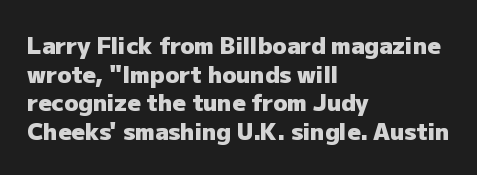
Q: Is the text bold? A: Yes.
Q: Is the text italic (slanted)? A: No, it is upright.
Q: Is the text underlined? A: No.
Q: How is the paragraph aligned? A: Left-aligned.
Q: Is the spacing between letters normal or unusually wide? A: Normal.
Q: Is the spacing between lines tight, normal or loose? A: Normal.
